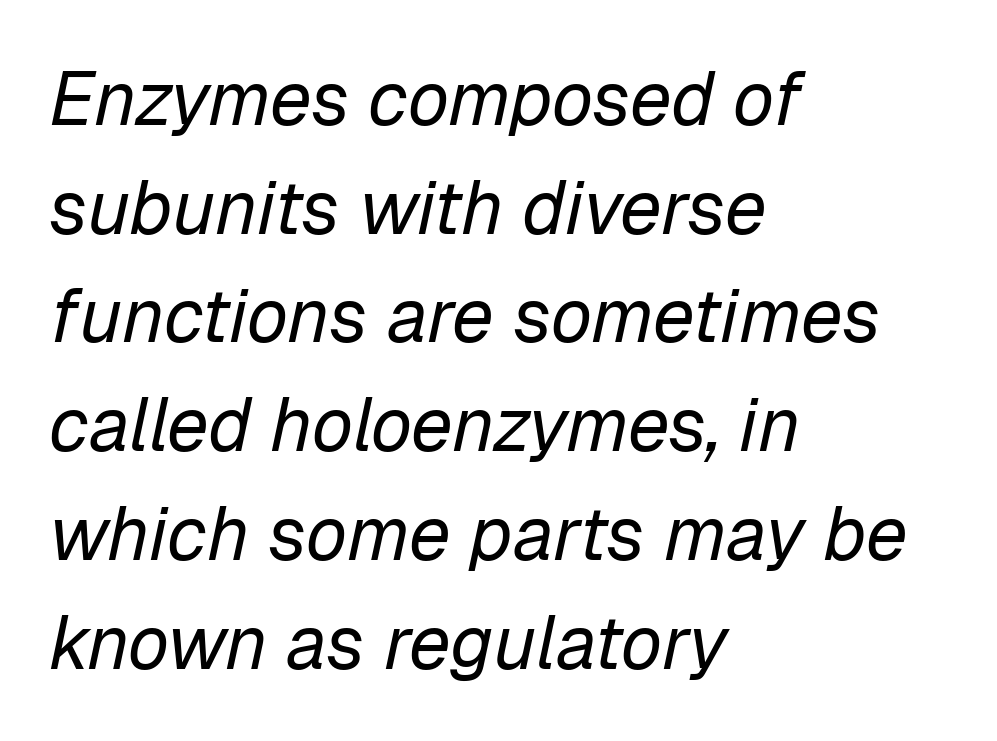
Q: Is the text bold? A: No.
Q: Is the text italic (slanted)? A: Yes, it leans right by about 12 degrees.
Q: Is the text underlined? A: No.
Q: How is the paragraph aligned? A: Left-aligned.
Q: Is the spacing between letters normal or unusually wide? A: Normal.
Q: Is the spacing between lines tight, normal or loose? A: Normal.
Q: Width (condensed, normal, or wide)? A: Normal.
Q: Stroke contrast? A: Low.
Q: x-height? A: Medium.
Q: Monospaced? A: No.
